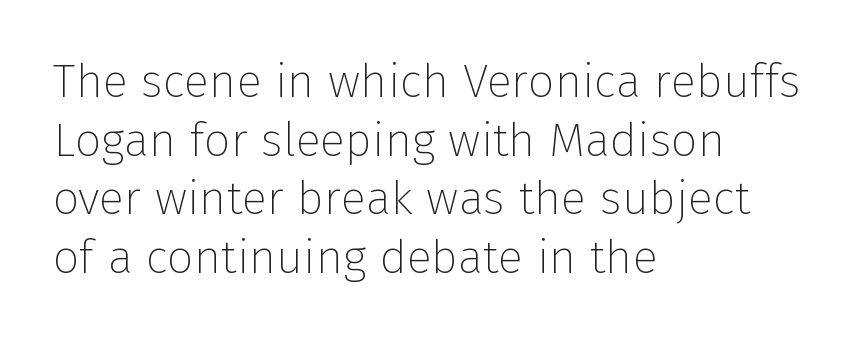
Note the varied advance widths — an 'i' is clearly narrower than an 'm'. You could call the tracking neutral — neither tight nor loose. Lines of text with bare space underneath. Stems here are at most as thick as an everyday book face. Summary of vertical rhythm: regular, with standard interline spacing.
